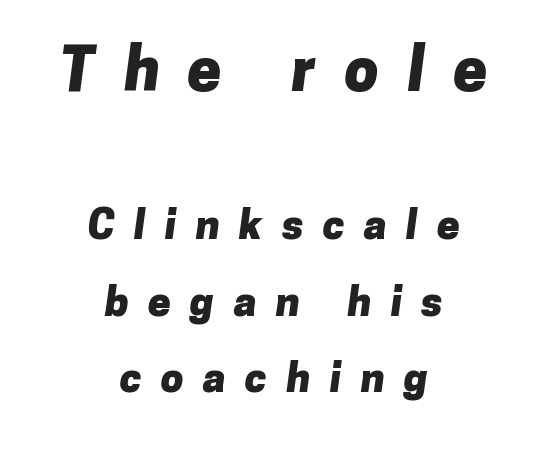
The image shows 61 px heavy sans-serif type; set centered, line spacing 1.87x, unusually wide letter spacing (+0.47 em), not underlined; the first (top) block is 1.49x larger; low stroke contrast and a medium x-height.
